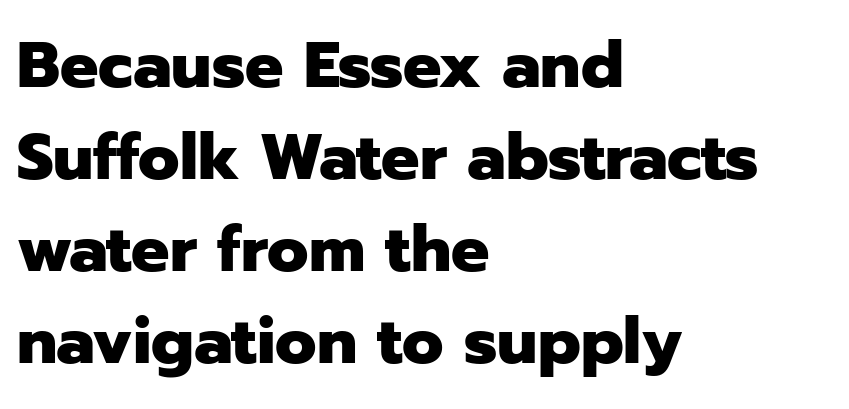
{"serif": "no", "italic": "no", "bold": "yes", "weight": "heavy", "width": "normal", "stroke_contrast": "low", "x_height": "medium", "monospaced": "no", "underline": "no", "align": "left", "line_spacing": "normal", "line_spacing_ratio": 1.44, "letter_spacing": "normal", "letter_spacing_em": 0.0, "glyph_px": 64}
